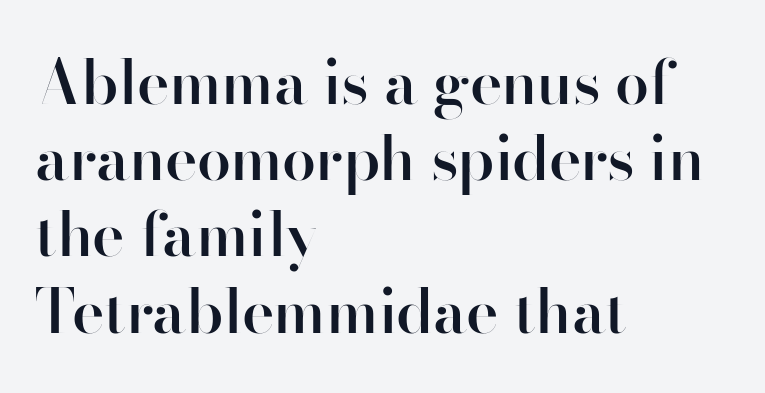
Q: Is the text bold? A: Semi-bold.
Q: Is the text italic (slanted)? A: No, it is upright.
Q: Is the typeface a serif or a sans-serif typeface? A: Sans-serif.
Q: Is the text underlined? A: No.
Q: How is the paragraph aligned? A: Left-aligned.
Q: Is the spacing between letters normal or unusually wide? A: Normal.
Q: Is the spacing between lines tight, normal or loose? A: Normal.
Q: Width (condensed, normal, or wide)? A: Normal.
Q: Stroke contrast? A: High.
Q: x-height? A: Small.
Q: Monospaced? A: No.
